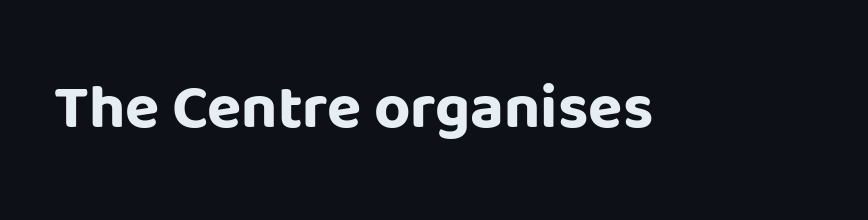
{"serif": "no", "italic": "no", "bold": "yes", "weight": "bold", "width": "normal", "stroke_contrast": "low", "x_height": "large", "monospaced": "no", "underline": "no", "letter_spacing": "normal", "letter_spacing_em": 0.0, "glyph_px": 63}
